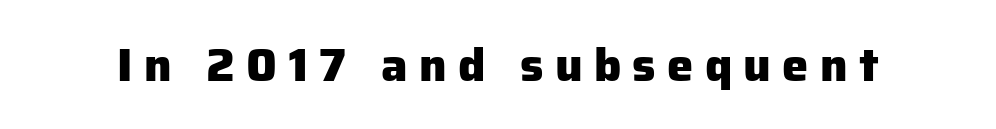
Q: Is the text bold? A: Yes.
Q: Is the text italic (slanted)? A: No, it is upright.
Q: Is the typeface a serif or a sans-serif typeface? A: Sans-serif.
Q: Is the text underlined? A: No.
Q: Is the spacing between letters normal or unusually wide? A: Unusually wide.
Q: Width (condensed, normal, or wide)? A: Normal.
Q: Stroke contrast? A: Low.
Q: x-height? A: Medium.
Q: Monospaced? A: No.
